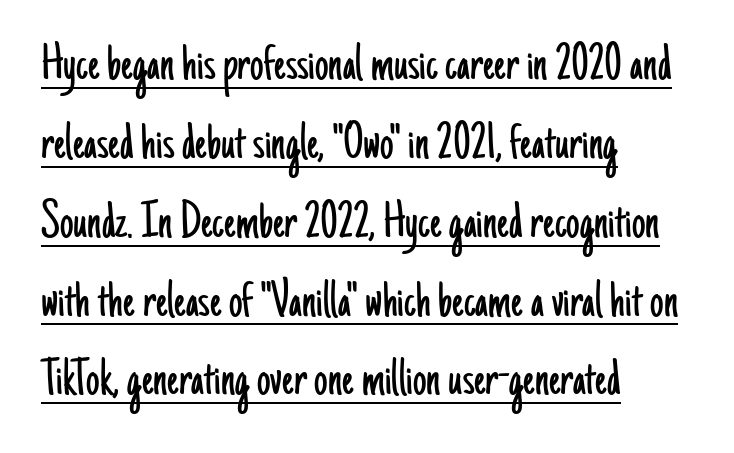
{"serif": "no", "italic": "no", "bold": "no", "weight": "light", "width": "condensed", "stroke_contrast": "low", "x_height": "small", "monospaced": "no", "underline": "yes", "align": "left", "line_spacing": "normal", "line_spacing_ratio": 1.46, "letter_spacing": "normal", "letter_spacing_em": 0.0, "glyph_px": 54}
